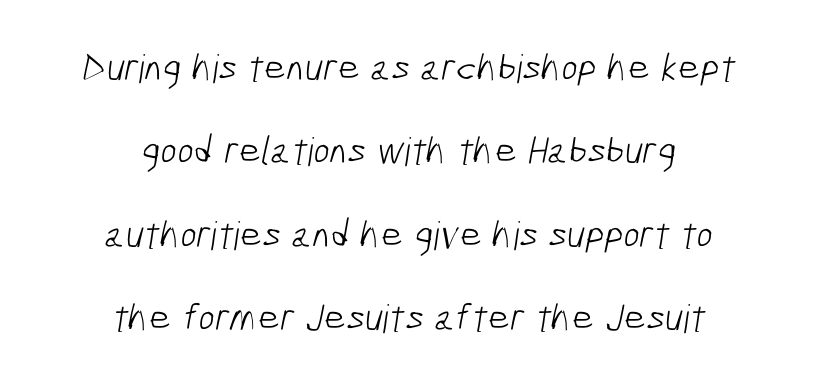
Q: Is the text bold? A: No.
Q: Is the typeface a serif or a sans-serif typeface? A: Sans-serif.
Q: Is the text underlined? A: No.
Q: How is the paragraph aligned? A: Centered.
Q: Is the spacing between letters normal or unusually wide? A: Normal.
Q: Is the spacing between lines tight, normal or loose? A: Loose.
Q: Width (condensed, normal, or wide)? A: Condensed.
Q: Stroke contrast? A: Low.
Q: x-height? A: Medium.
Q: Monospaced? A: No.
